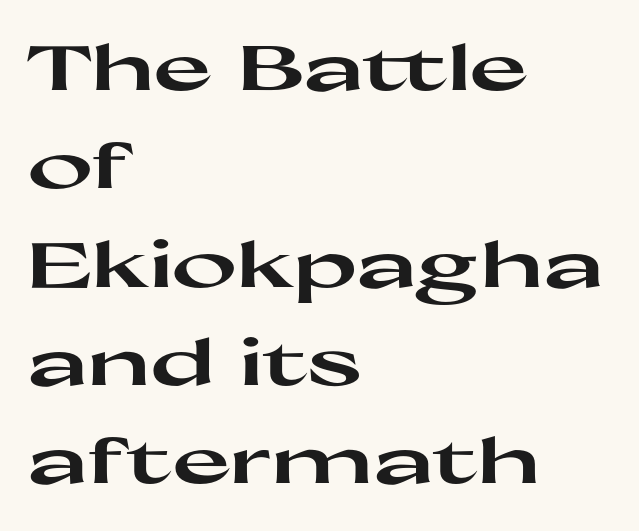
In terms of leading, this rendering sits right in the middle. Spacing verdict: proportional, widths tailored to each character. Serif or sans? Sans — the stroke terminals are bare. Every stem runs plumb, perpendicular to the baseline. There is no visible air inserted between adjacent glyphs.
